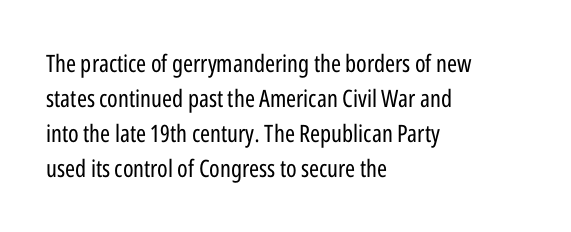
No word sits above an underline. This is the regular roman posture of the typeface. The lines in this sample share a left origin and differ only in where they stop. Successive baselines arrive at the customary interval.
